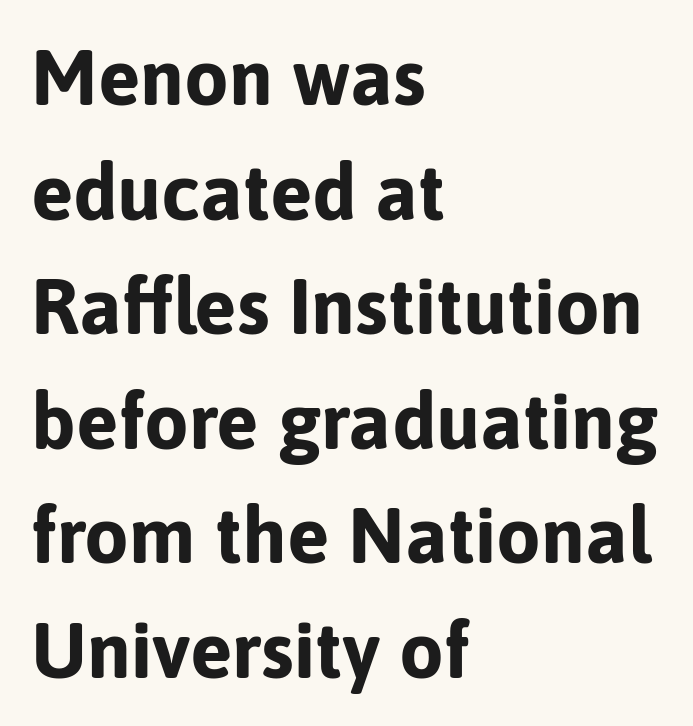
The image shows 79 px bold sans-serif type, upright; set left-aligned, normal line spacing (1.45x), normal letter spacing, not underlined; low stroke contrast and a medium x-height.
